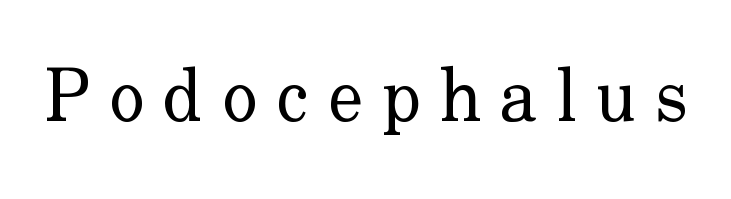
{"serif": "yes", "italic": "no", "bold": "no", "weight": "regular", "width": "normal", "stroke_contrast": "low", "x_height": "small", "monospaced": "no", "underline": "no", "letter_spacing": "wide", "letter_spacing_em": 0.26, "glyph_px": 74}
